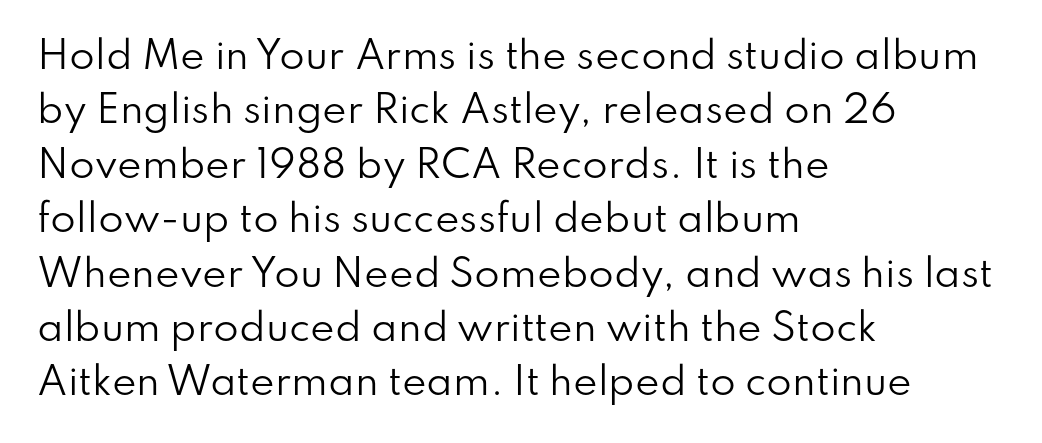
The image shows 37 px regular-weight sans-serif type, upright; set left-aligned, normal line spacing (1.47x), normal letter spacing, not underlined; low stroke contrast and a small x-height.
